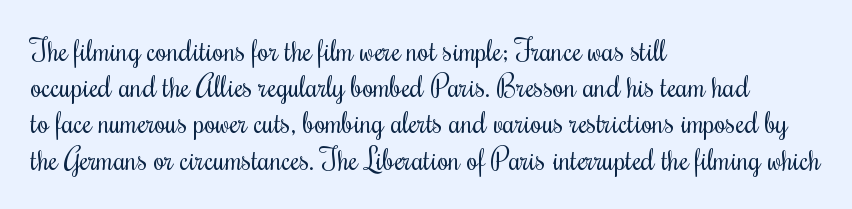
Spacing between characters is what you'd get straight out of the box. Students, observe: this is what conventionally led text looks like. Beneath every word, the page is bare. The typeface has the unassuming heft of standard copy or less.
